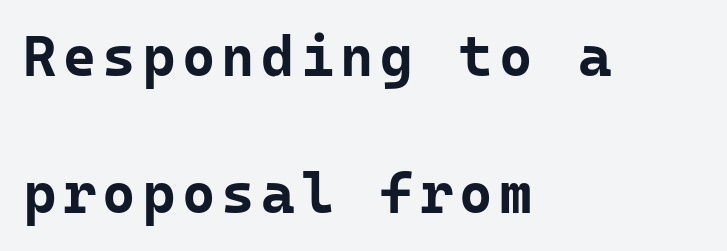
{"serif": "no", "italic": "no", "bold": "yes", "weight": "bold", "width": "normal", "stroke_contrast": "low", "x_height": "medium", "underline": "no", "align": "left", "line_spacing": "loose", "line_spacing_ratio": 2.41, "glyph_px": 57}
